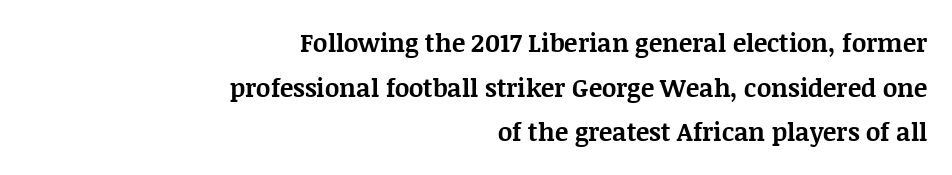
What weight is shown? A full bold with thick strokes. The gap between lines stays unmarked. Observe the ordinary spacing: letters are neighbours, not strangers. Italic? Not at all — the glyphs are vertical. Horizontal alignment here is rightward, an uncommon choice for prose.
